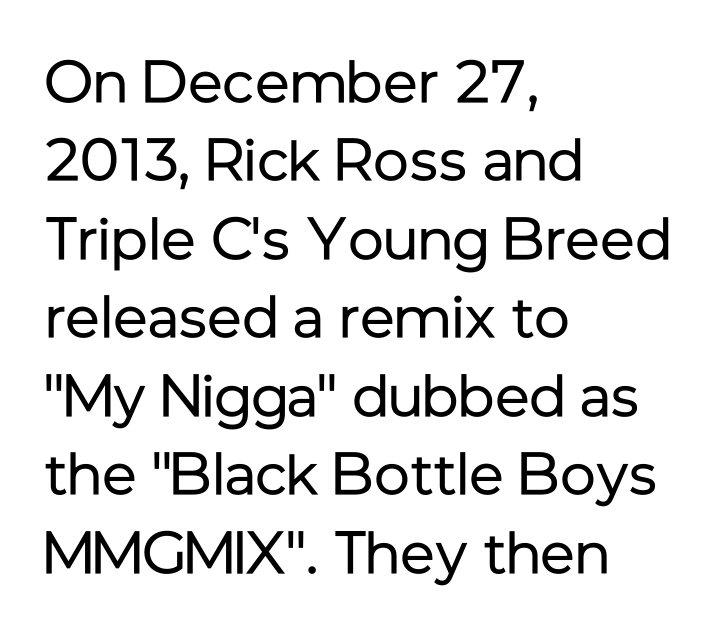
The image shows 59 px regular-weight sans-serif type, upright; set left-aligned, normal line spacing (1.33x), normal letter spacing, not underlined; low stroke contrast and a medium x-height.
